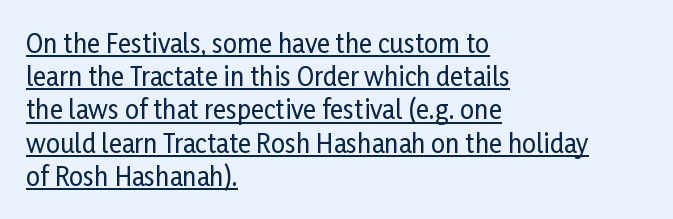
Like a heading marked for emphasis, these lines bear an underscore. Is there any slant? The stems are plumb. A normal amount of white space separates one row of letters from the next. The line texture is even and compact thanks to regular tracking. Visually the block forms a straight wall on the left and a jagged coastline on the right.
